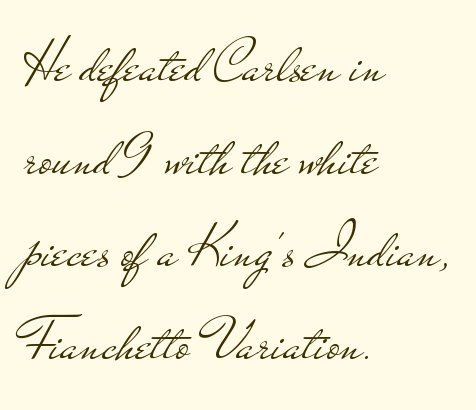
{"serif": "no", "bold": "no", "weight": "light", "width": "wide", "stroke_contrast": "low", "x_height": "small", "monospaced": "no", "underline": "no", "align": "left", "line_spacing": "normal", "line_spacing_ratio": 1.47, "letter_spacing": "normal", "letter_spacing_em": 0.0, "glyph_px": 63}
